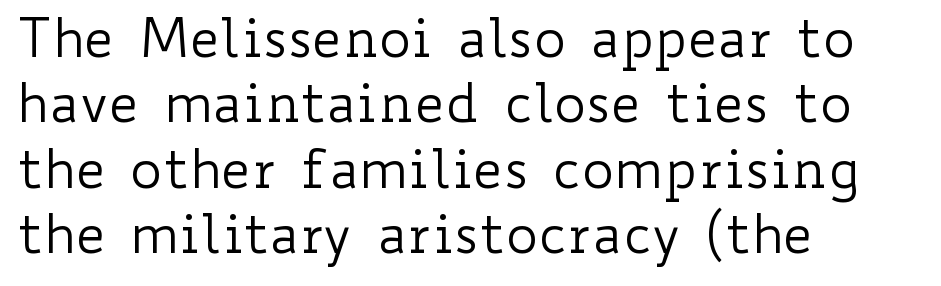
The image shows 54 px regular-weight, wide type, upright; set left-aligned, line spacing 1.21x, normal letter spacing, not underlined; low stroke contrast and a small x-height.
